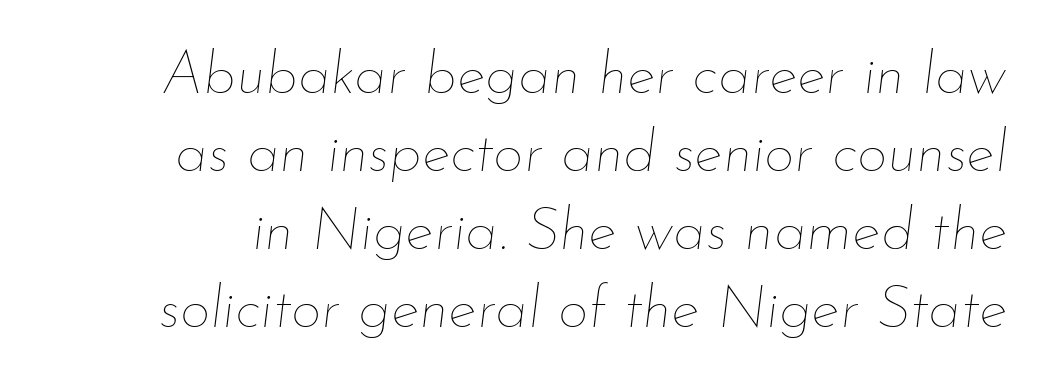
{"italic": "yes", "lean": "right", "slant_degrees": 7, "bold": "no", "weight": "thin", "width": "normal", "stroke_contrast": "low", "x_height": "small", "monospaced": "no", "underline": "no", "line_spacing": "normal", "line_spacing_ratio": 1.3, "letter_spacing": "normal", "letter_spacing_em": 0.0, "glyph_px": 60}
